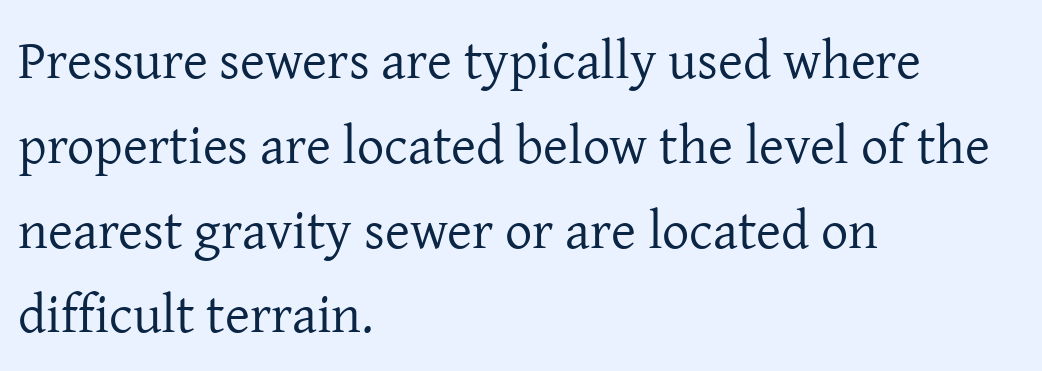
{"serif": "yes", "italic": "no", "bold": "no", "weight": "regular", "width": "normal", "stroke_contrast": "low", "x_height": "medium", "monospaced": "no", "underline": "no", "align": "left", "line_spacing": "normal", "line_spacing_ratio": 1.57, "letter_spacing": "normal", "letter_spacing_em": 0.0, "glyph_px": 54}
